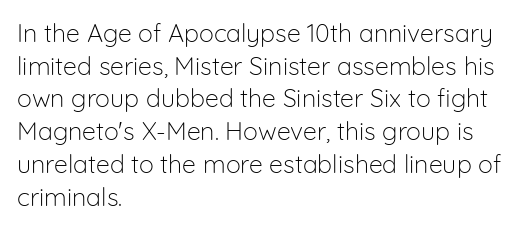
What's the leading like? Ordinary, nothing unusual. The passage shown has conventional tracking throughout. The typography opts for an upright posture over an oblique one. The passage is arranged the way most books set body copy — flush left.
